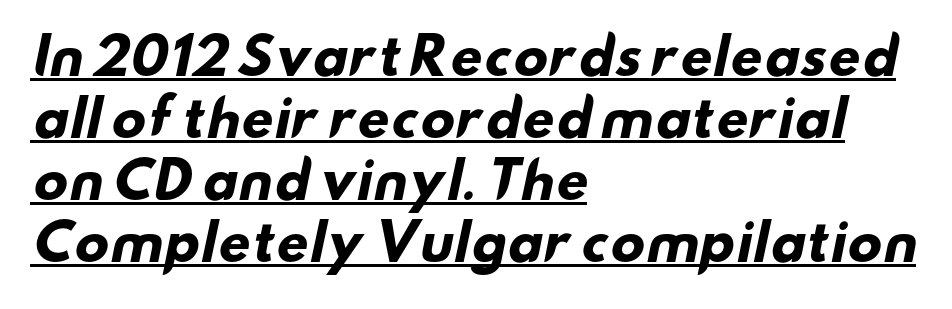
The image shows 50 px heavy, wide sans-serif type; set left-aligned, line spacing 1.24x, normal letter spacing, underlined; low stroke contrast and a small x-height.
